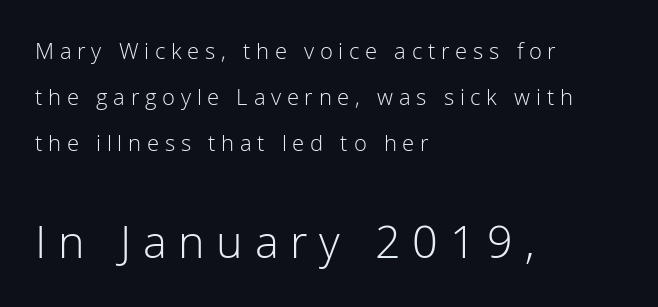
Q: Is the text bold? A: No.
Q: Is the text italic (slanted)? A: No, it is upright.
Q: Is the typeface a serif or a sans-serif typeface? A: Sans-serif.
Q: Is the text underlined? A: No.
Q: How is the paragraph aligned? A: Left-aligned.
Q: Is the spacing between letters normal or unusually wide? A: Unusually wide.
Q: Is the spacing between lines tight, normal or loose? A: Loose.
Q: Which block of text is set in a larger size, the first (top) or the second (bottom)? A: The second (bottom) one.
Q: Width (condensed, normal, or wide)? A: Normal.
Q: Stroke contrast? A: Low.
Q: x-height? A: Medium.
Q: Monospaced? A: No.
